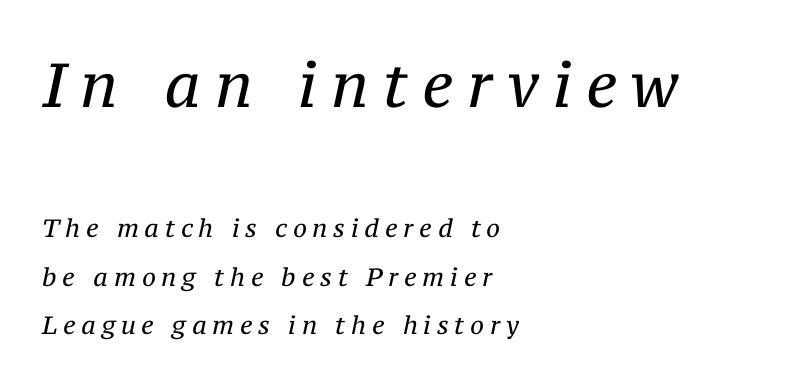
The image shows 62 px regular-weight serif type, italic (leaning right); set left-aligned, loose line spacing (1.93x), unusually wide letter spacing (+0.23 em), not underlined; the first (top) block is 2.48x larger; medium stroke contrast and a medium x-height.
